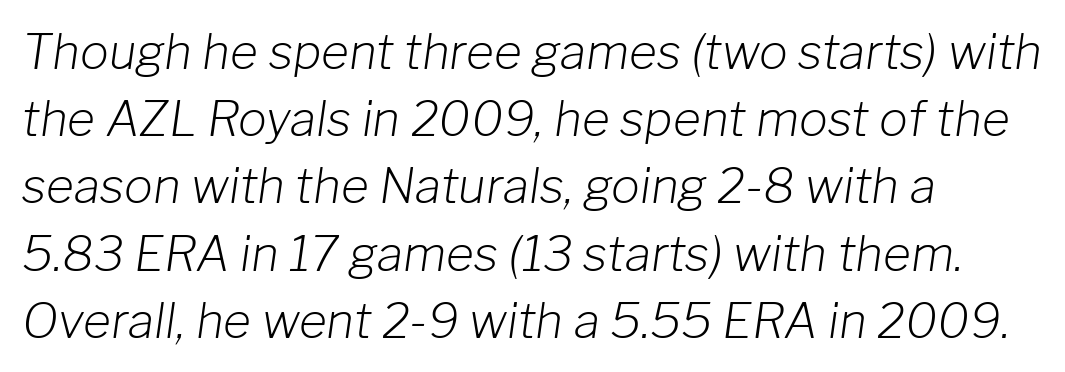
{"italic": "yes", "lean": "right", "slant_degrees": 8, "bold": "no", "weight": "light", "width": "normal", "stroke_contrast": "low", "x_height": "medium", "monospaced": "no", "underline": "no", "align": "left", "line_spacing": "normal", "line_spacing_ratio": 1.4, "letter_spacing": "normal", "letter_spacing_em": 0.0, "glyph_px": 48}
